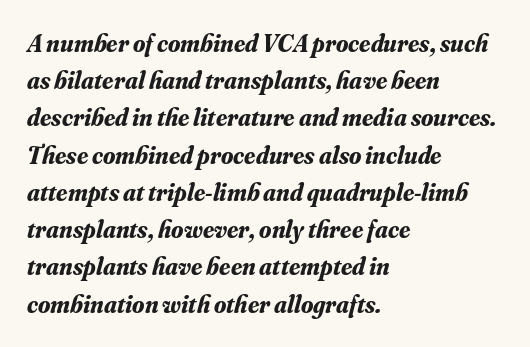
Q: Is the text bold? A: Yes.
Q: Is the text italic (slanted)? A: Yes, it leans right by about 16 degrees.
Q: Is the text underlined? A: No.
Q: How is the paragraph aligned? A: Left-aligned.
Q: Is the spacing between letters normal or unusually wide? A: Normal.
Q: Is the spacing between lines tight, normal or loose? A: Normal.
